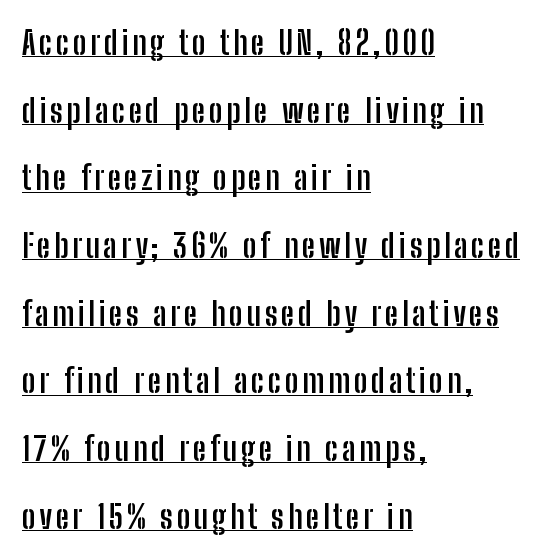
The rendering anchors every line to the left-hand side. The typeface chosen for these lines omits serifs. The lettering stays uniformly vertical, giving the passage a roman look. Typographic density is high because the face is bold. A baseline rule has been typeset under these characters. Successive baselines arrive slowly, with a big drop between each.
